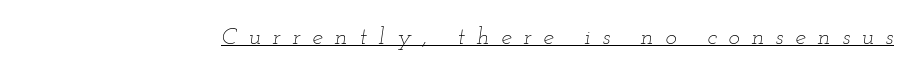
Heft: none added — not bold. Rendered with sloped, italic letterforms. Compared with typical body copy, the letter spacing here is much looser. The rendering uses the underline text-decoration.
